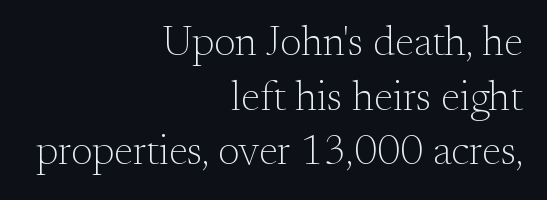
The rendering shows small feet on the letterforms — a serif design. Default kerning and tracking; the words read as compact shapes. This block has exactly the height ordinary leading produces. A typesetter would mark this as roman, not italic. Decoration check: the copy has no underline.
